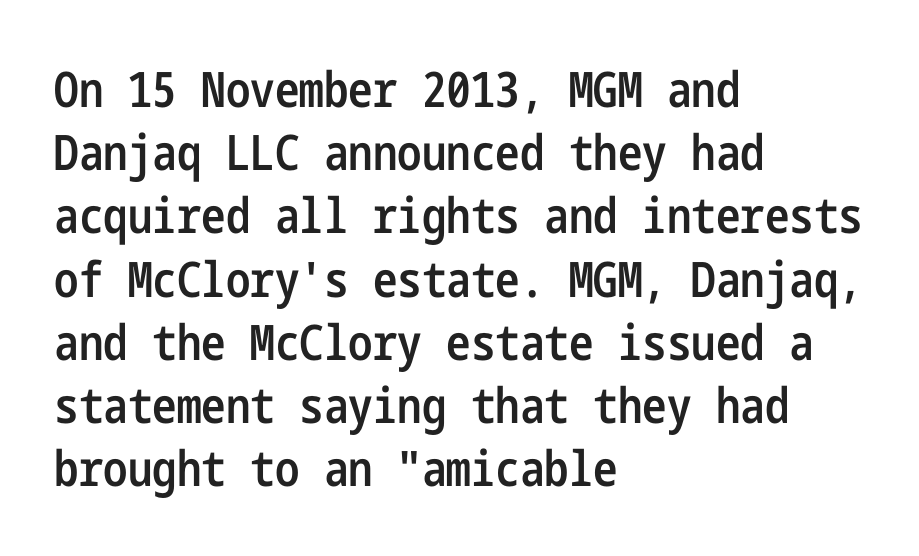
The image shows 49 px semibold, condensed sans-serif type, upright; set left-aligned, normal line spacing (1.29x), normal letter spacing, not underlined; low stroke contrast and a medium x-height.
